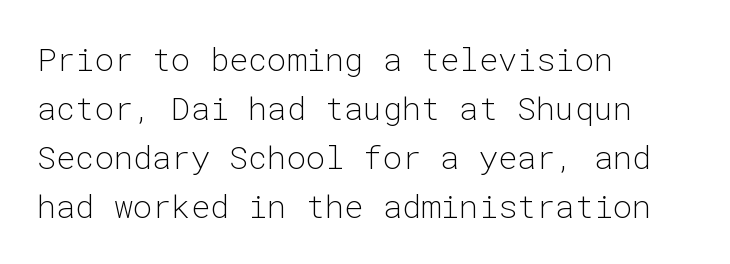
Q: Is the text bold? A: No.
Q: Is the text italic (slanted)? A: No, it is upright.
Q: Is the typeface a serif or a sans-serif typeface? A: Sans-serif.
Q: Is the text underlined? A: No.
Q: How is the paragraph aligned? A: Left-aligned.
Q: Is the spacing between letters normal or unusually wide? A: Normal.
Q: Is the spacing between lines tight, normal or loose? A: Normal.
Q: Width (condensed, normal, or wide)? A: Normal.
Q: Stroke contrast? A: Low.
Q: x-height? A: Medium.
Q: Monospaced? A: Yes.
